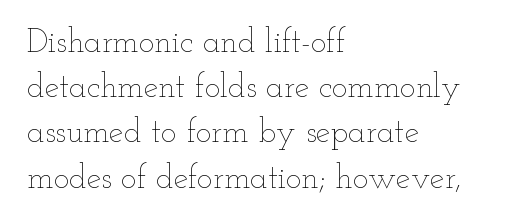
Each stroke keeps to a modest, everyday thickness or less. Nope, not italic — everything's standing straight. Bare-footed words on every line. The passage shown has conventional tracking throughout. These lines are rendered in a variable-pitch font.
